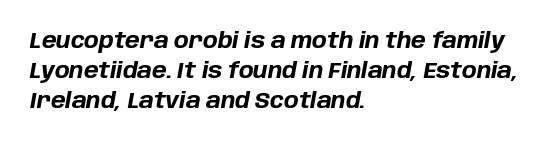
The image shows 22 px bold type, italic (leaning right); set left-aligned, normal line spacing (1.36x), normal letter spacing, not underlined.
